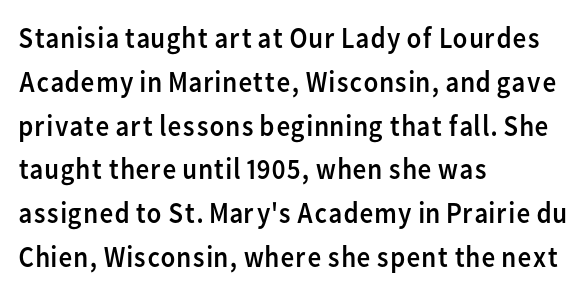
{"serif": "no", "italic": "no", "bold": "no", "weight": "regular", "width": "normal", "stroke_contrast": "low", "x_height": "medium", "monospaced": "no", "underline": "no", "align": "left", "line_spacing": "normal", "line_spacing_ratio": 1.46, "letter_spacing": "normal", "letter_spacing_em": 0.0, "glyph_px": 30}
